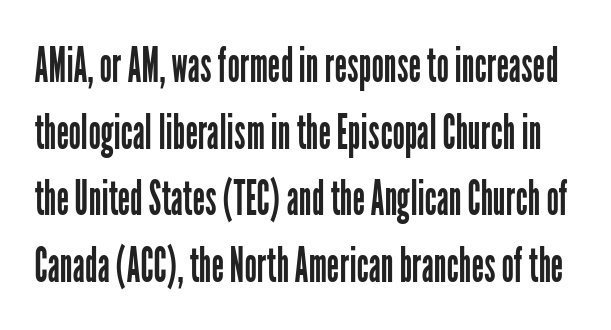
The image shows 49 px regular-weight, condensed sans-serif type, upright; set normal line spacing (1.36x), normal letter spacing, not underlined; low stroke contrast and a medium x-height.
